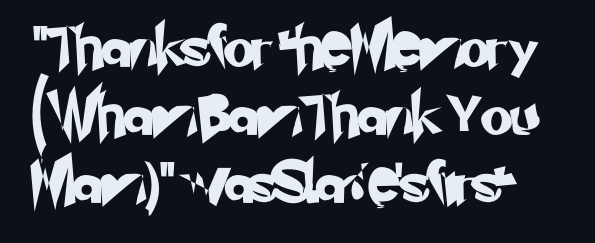
{"serif": "no", "width": "normal", "stroke_contrast": "low", "x_height": "small", "monospaced": "no", "underline": "no", "line_spacing": "normal", "line_spacing_ratio": 1.66, "letter_spacing": "normal", "letter_spacing_em": 0.0, "glyph_px": 41}
